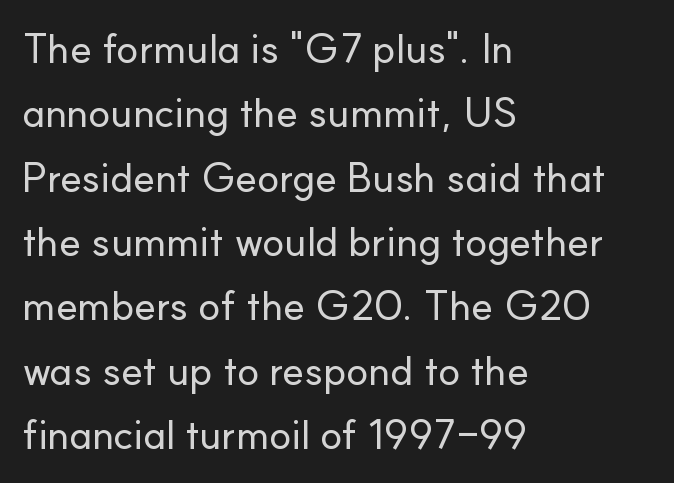
Q: Is the text italic (slanted)? A: No, it is upright.
Q: Is the typeface a serif or a sans-serif typeface? A: Sans-serif.
Q: Is the text underlined? A: No.
Q: How is the paragraph aligned? A: Left-aligned.
Q: Is the spacing between letters normal or unusually wide? A: Normal.
Q: Is the spacing between lines tight, normal or loose? A: Normal.
Q: Width (condensed, normal, or wide)? A: Normal.
Q: Stroke contrast? A: Low.
Q: x-height? A: Small.
Q: Monospaced? A: No.
